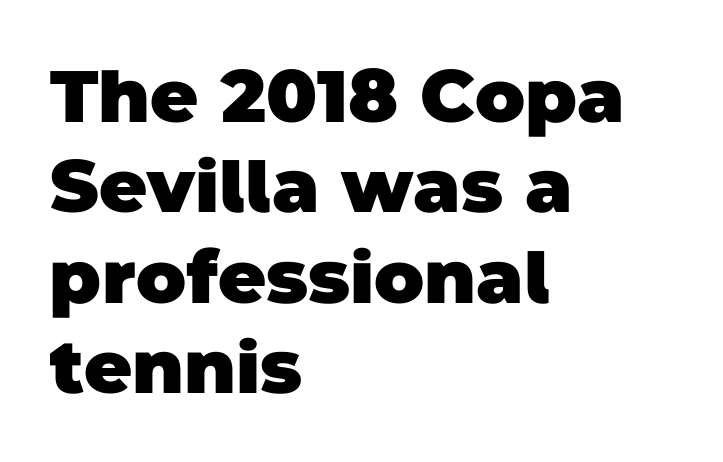
The image shows 74 px heavy sans-serif type; set left-aligned, line spacing 1.22x, normal letter spacing, not underlined; low stroke contrast and a large x-height.
